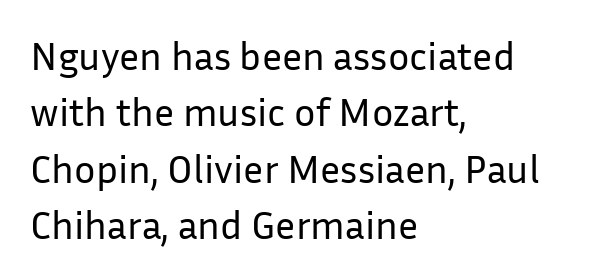
{"serif": "no", "italic": "no", "bold": "no", "weight": "regular", "width": "normal", "stroke_contrast": "low", "x_height": "medium", "monospaced": "no", "underline": "no", "align": "left", "line_spacing": "normal", "line_spacing_ratio": 1.41, "letter_spacing": "normal", "letter_spacing_em": 0.0, "glyph_px": 40}
